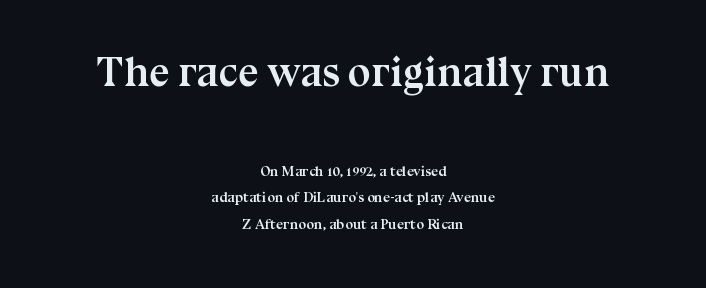
The image shows 41 px semibold serif type, upright; set centered, line spacing 1.88x, normal letter spacing, not underlined; the first (top) block is 2.93x larger; medium stroke contrast and a medium x-height.
